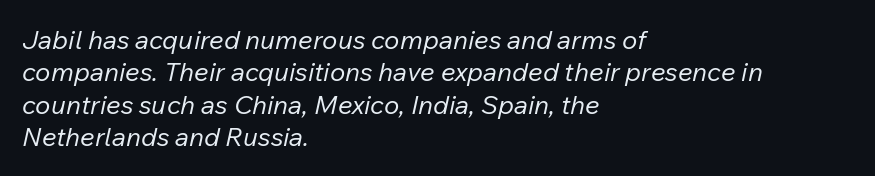
Tracking here is standard; glyphs follow each other at the usual distance. The passage shown is not bold in any degree. Interline gaps are of average width in this sample. It's the slanting kind of type. The lines in this sample share a left origin and differ only in where they stop. The foot of each line stays bare and open.
